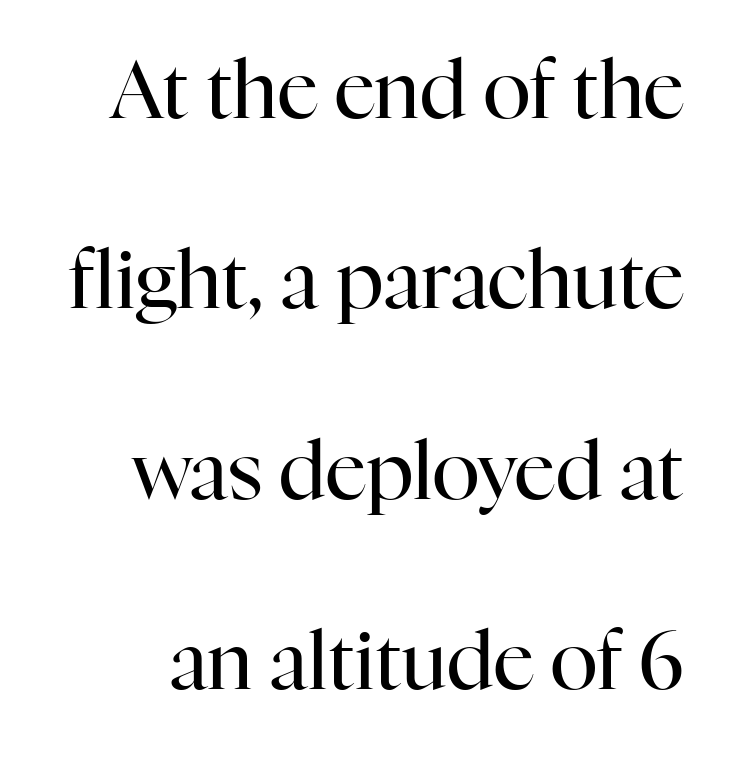
{"serif": "yes", "italic": "no", "bold": "no", "weight": "regular", "width": "normal", "stroke_contrast": "high", "x_height": "medium", "monospaced": "no", "underline": "no", "line_spacing": "loose", "line_spacing_ratio": 2.38, "letter_spacing": "normal", "letter_spacing_em": 0.0, "glyph_px": 80}
